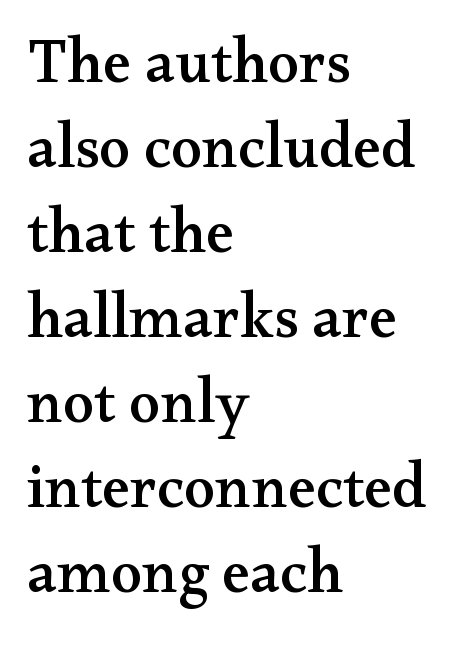
Q: Is the text italic (slanted)? A: No, it is upright.
Q: Is the typeface a serif or a sans-serif typeface? A: Serif.
Q: Is the text underlined? A: No.
Q: How is the paragraph aligned? A: Left-aligned.
Q: Is the spacing between letters normal or unusually wide? A: Normal.
Q: Is the spacing between lines tight, normal or loose? A: Normal.
Q: Width (condensed, normal, or wide)? A: Wide.
Q: Stroke contrast? A: Medium.
Q: x-height? A: Small.
Q: Monospaced? A: No.
